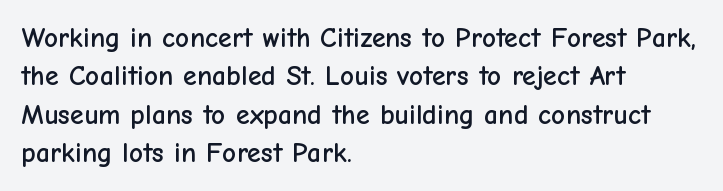
The image shows 28 px sans-serif type, upright; set left-aligned, normal line spacing (1.37x), normal letter spacing, not underlined; low stroke contrast and a medium x-height.
